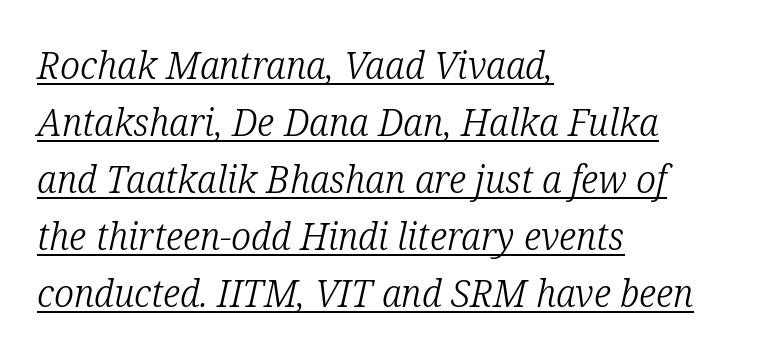
The image shows 39 px light, condensed serif type, italic (leaning right); set left-aligned, normal line spacing (1.46x), normal letter spacing, underlined; low stroke contrast and a medium x-height.
